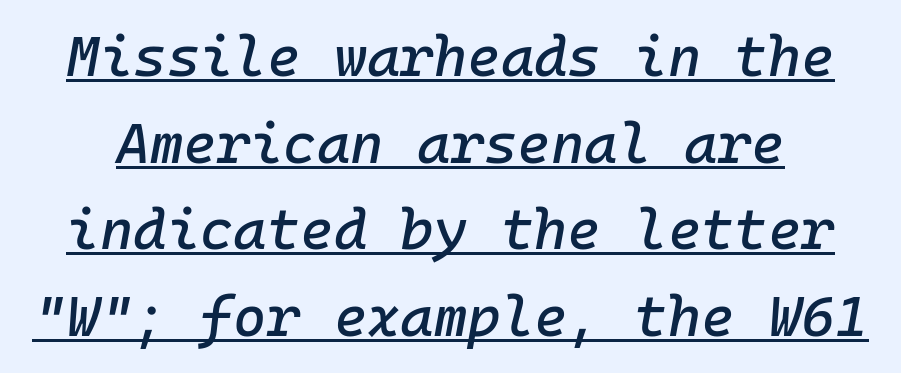
Observe the lean: these are italic letterforms. This sample carries an underscore along the baseline area. Tracking value appears to be zero — textbook default spacing. The passage shown is typed in a monospace face where columns stay perfectly aligned.
